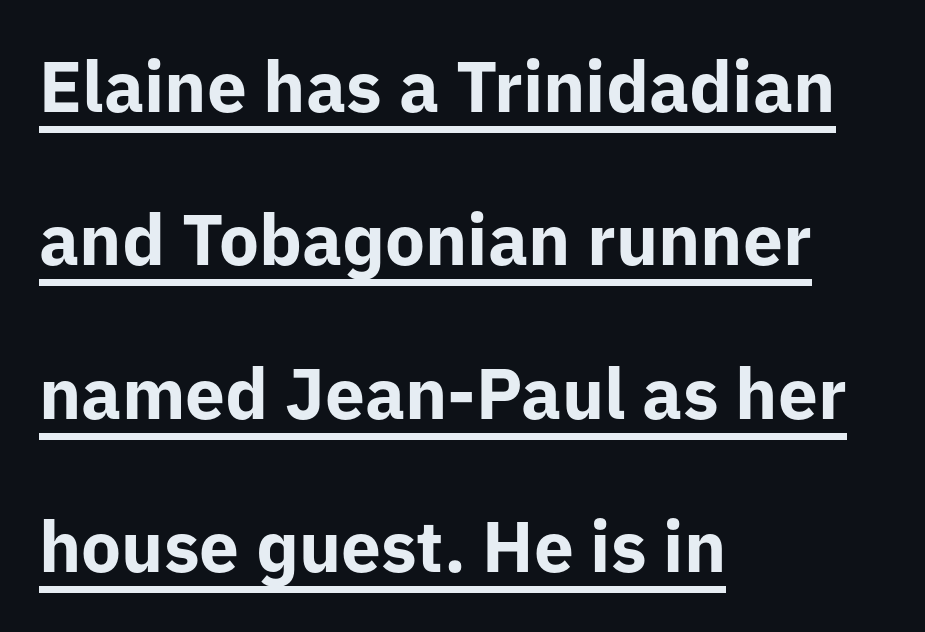
Classification — sans serif. The letters stand upright; this is a roman face. Chunky letters — that's bold for sure. Here the designer chose a conventional face with non-uniform glyph widths.
